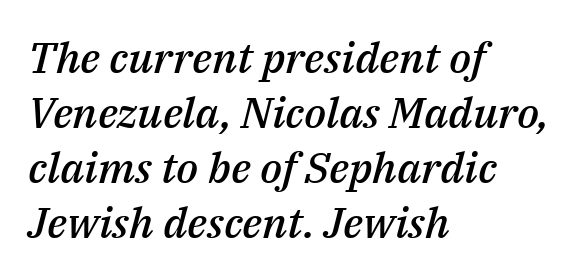
Lines of text with bare space underneath. The rendering uses a semibold face; strokes are thickened but not to full bold. Students, note that the glyphs here touch the page at normal intervals. Varying glyph widths throughout — classic text-font behaviour. The typography opts for an oblique posture over an upright one. Normally led — the rows are evenly, conventionally spaced.
